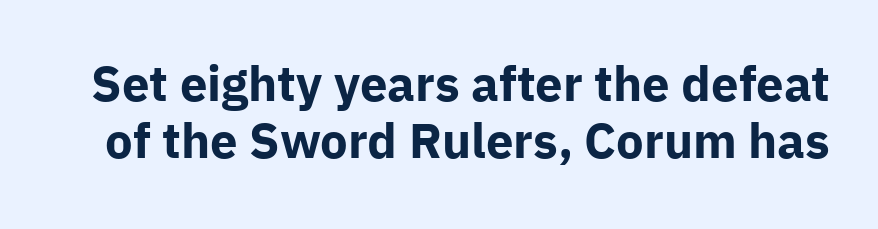
The image shows 49 px bold sans-serif type, upright; set line spacing 1.16x, normal letter spacing, not underlined; low stroke contrast and a medium x-height.
